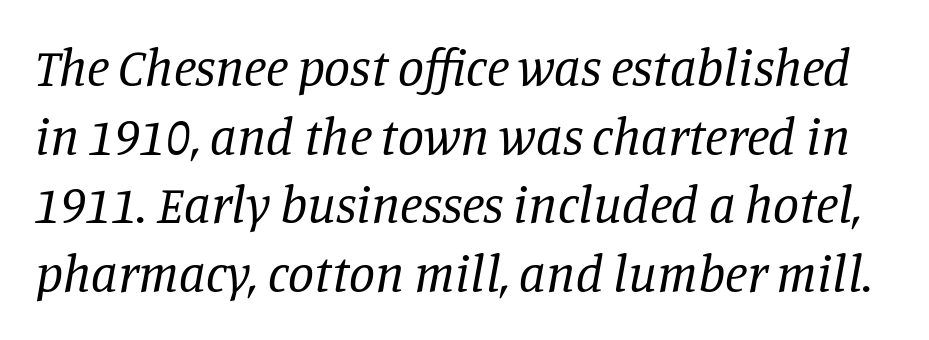
Q: Is the text bold? A: No.
Q: Is the text italic (slanted)? A: Yes, it leans right by about 11 degrees.
Q: Is the typeface a serif or a sans-serif typeface? A: Serif.
Q: Is the text underlined? A: No.
Q: Is the spacing between letters normal or unusually wide? A: Normal.
Q: Is the spacing between lines tight, normal or loose? A: Normal.
Q: Width (condensed, normal, or wide)? A: Normal.
Q: Stroke contrast? A: Low.
Q: x-height? A: Large.
Q: Monospaced? A: No.
